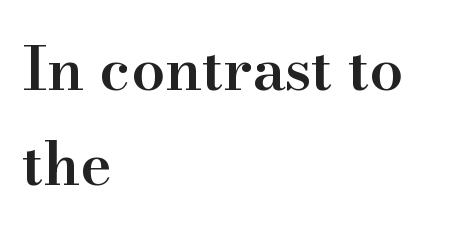
{"serif": "yes", "italic": "no", "bold": "semi", "weight": "semibold", "width": "normal", "stroke_contrast": "high", "x_height": "small", "monospaced": "no", "underline": "no", "align": "left", "line_spacing": "normal", "line_spacing_ratio": 1.58, "letter_spacing": "normal", "letter_spacing_em": 0.0, "glyph_px": 60}
